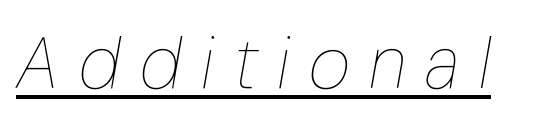
{"italic": "yes", "lean": "right", "slant_degrees": 10, "bold": "no", "weight": "thin", "width": "condensed", "stroke_contrast": "low", "x_height": "medium", "monospaced": "no", "underline": "yes", "letter_spacing": "wide", "letter_spacing_em": 0.27, "glyph_px": 72}
